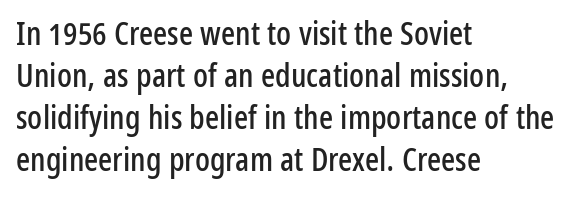
{"serif": "no", "italic": "no", "width": "condensed", "stroke_contrast": "low", "x_height": "medium", "monospaced": "no", "underline": "no", "align": "left", "line_spacing": "normal", "line_spacing_ratio": 1.27, "letter_spacing": "normal", "letter_spacing_em": 0.0, "glyph_px": 33}
